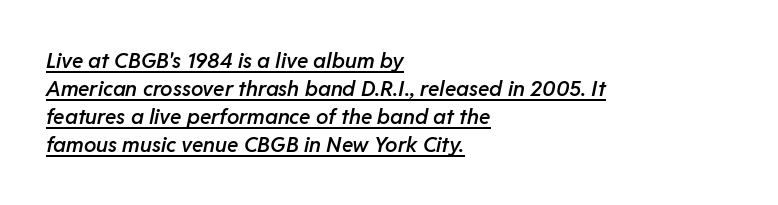
The image shows 21 px text type, italic (leaning right); set left-aligned, normal line spacing (1.33x), normal letter spacing, underlined.
